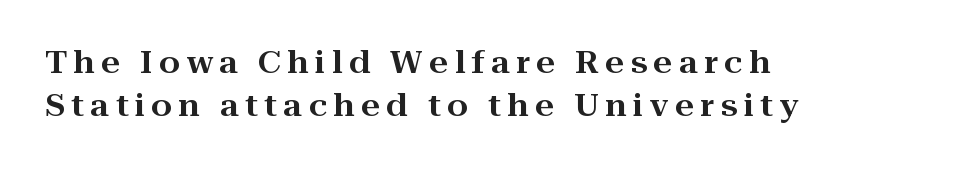
If you measured baseline to baseline, you'd find a middling distance. The type sits square on the baseline with zero lean. Substantial extra tracking has been applied to these lines. The ragged edge is on the right, which tells us the setting is flush left. The text was rendered using a seriffed face with decorative stroke endings.
